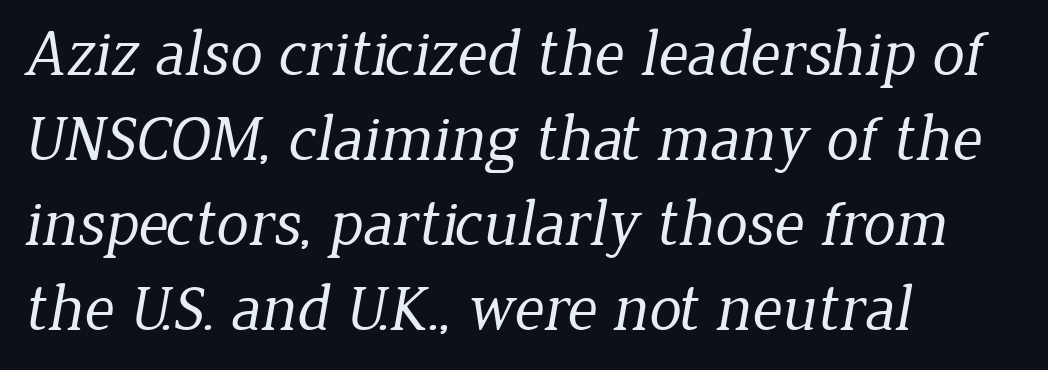
Q: Is the text bold? A: No.
Q: Is the typeface a serif or a sans-serif typeface? A: Serif.
Q: Is the text underlined? A: No.
Q: How is the paragraph aligned? A: Left-aligned.
Q: Is the spacing between letters normal or unusually wide? A: Normal.
Q: Is the spacing between lines tight, normal or loose? A: Normal.
Q: Width (condensed, normal, or wide)? A: Normal.
Q: Stroke contrast? A: Low.
Q: x-height? A: Medium.
Q: Monospaced? A: No.
